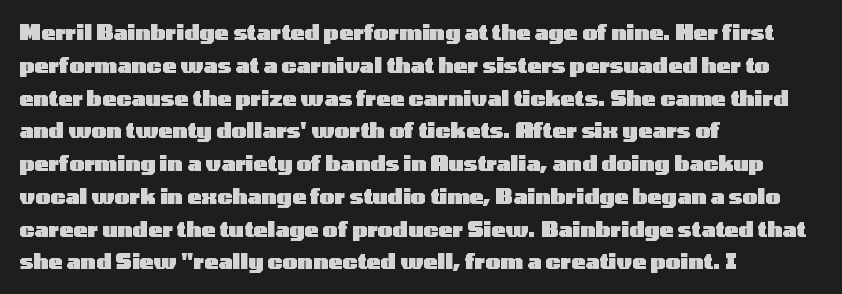
The image shows 21 px bold type, upright; set left-aligned, normal line spacing (1.56x), normal letter spacing, not underlined.
